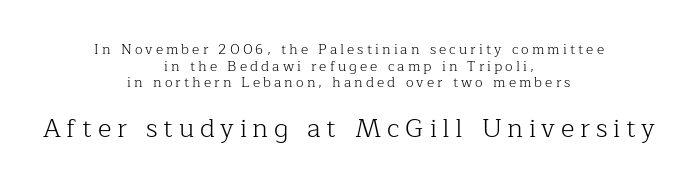
{"italic": "no", "bold": "no", "underline": "no", "align": "center", "line_spacing_ratio": 1.18, "letter_spacing": "wide", "letter_spacing_em": 0.22, "larger_block": "second", "size_ratio": 1.86, "glyph_px": 26}
